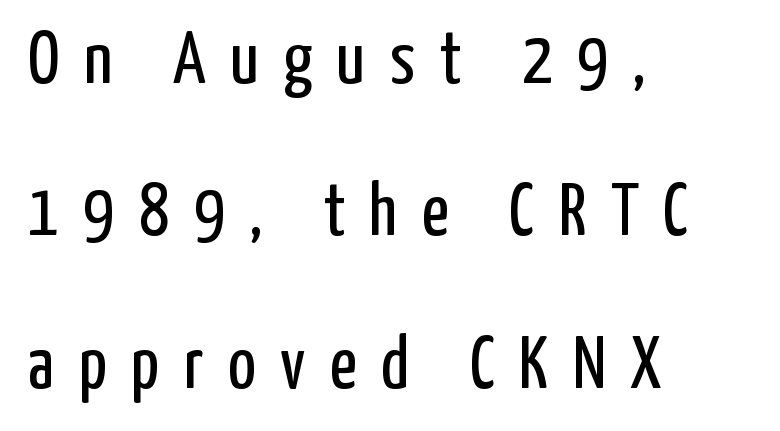
The image shows 74 px regular-weight, condensed sans-serif type, upright; set left-aligned, loose line spacing (2.06x), unusually wide letter spacing (+0.33 em), not underlined; low stroke contrast and a medium x-height.
